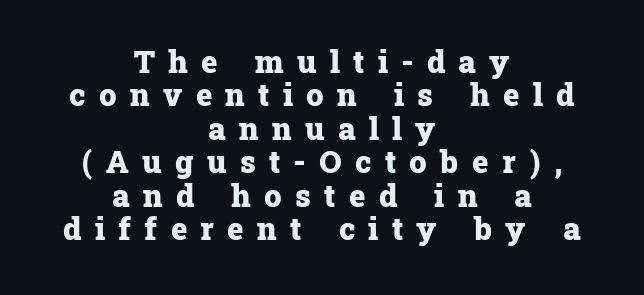
Q: Is the text bold? A: Yes.
Q: Is the text italic (slanted)? A: No, it is upright.
Q: Is the typeface a serif or a sans-serif typeface? A: Serif.
Q: Is the text underlined? A: No.
Q: How is the paragraph aligned? A: Centered.
Q: Is the spacing between letters normal or unusually wide? A: Unusually wide.
Q: Is the spacing between lines tight, normal or loose? A: Tight.
Q: Width (condensed, normal, or wide)? A: Normal.
Q: Stroke contrast? A: Low.
Q: x-height? A: Medium.
Q: Monospaced? A: No.
